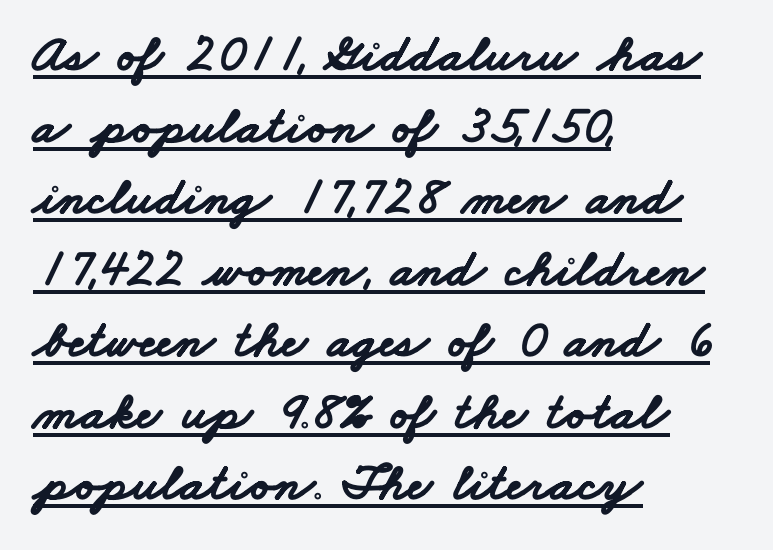
{"serif": "no", "bold": "yes", "weight": "bold", "width": "wide", "stroke_contrast": "low", "x_height": "small", "monospaced": "no", "underline": "yes", "align": "left", "line_spacing": "normal", "line_spacing_ratio": 1.35, "letter_spacing": "normal", "letter_spacing_em": 0.0, "glyph_px": 53}
